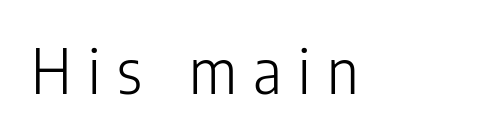
Q: Is the text bold? A: No.
Q: Is the text italic (slanted)? A: No, it is upright.
Q: Is the typeface a serif or a sans-serif typeface? A: Sans-serif.
Q: Is the text underlined? A: No.
Q: Is the spacing between letters normal or unusually wide? A: Unusually wide.
Q: Width (condensed, normal, or wide)? A: Condensed.
Q: Stroke contrast? A: Low.
Q: x-height? A: Medium.
Q: Monospaced? A: No.
